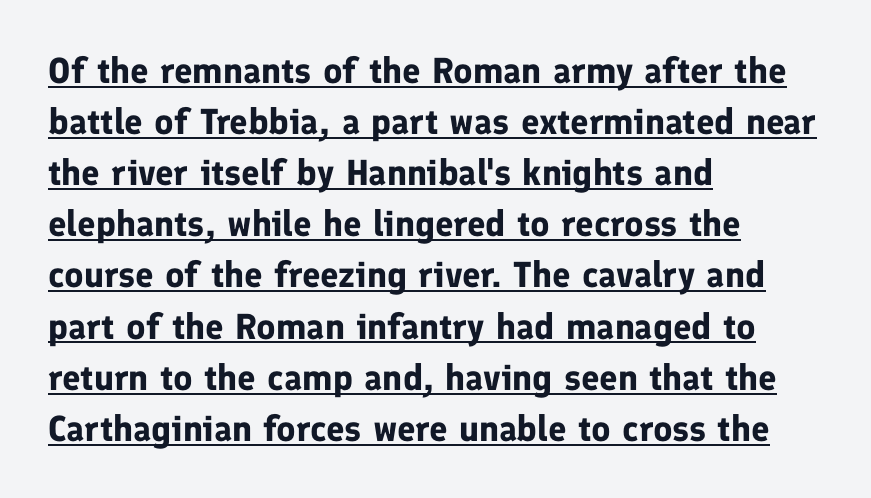
Q: Is the text bold? A: Yes.
Q: Is the text italic (slanted)? A: No, it is upright.
Q: Is the typeface a serif or a sans-serif typeface? A: Sans-serif.
Q: Is the text underlined? A: Yes.
Q: How is the paragraph aligned? A: Left-aligned.
Q: Is the spacing between letters normal or unusually wide? A: Normal.
Q: Is the spacing between lines tight, normal or loose? A: Normal.
Q: Width (condensed, normal, or wide)? A: Normal.
Q: Stroke contrast? A: Low.
Q: x-height? A: Medium.
Q: Monospaced? A: No.
